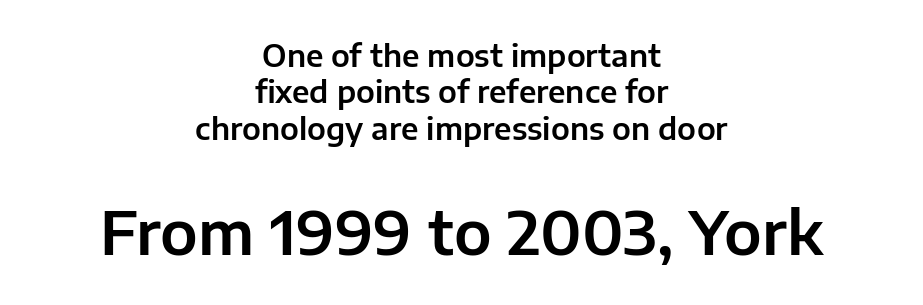
{"serif": "no", "italic": "no", "width": "normal", "stroke_contrast": "low", "x_height": "medium", "monospaced": "no", "underline": "no", "align": "center", "line_spacing_ratio": 1.21, "letter_spacing": "normal", "letter_spacing_em": 0.0, "larger_block": "second", "size_ratio": 2.0, "glyph_px": 60}
